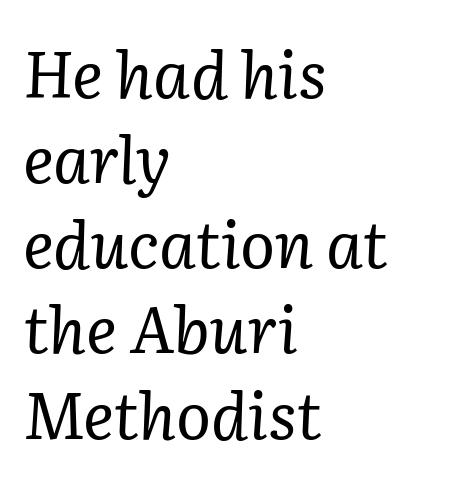
{"serif": "yes", "italic": "yes", "lean": "right", "slant_degrees": 2, "bold": "no", "weight": "regular", "width": "normal", "stroke_contrast": "low", "x_height": "medium", "monospaced": "no", "underline": "no", "align": "left", "line_spacing": "normal", "line_spacing_ratio": 1.31, "letter_spacing": "normal", "letter_spacing_em": 0.0, "glyph_px": 65}
